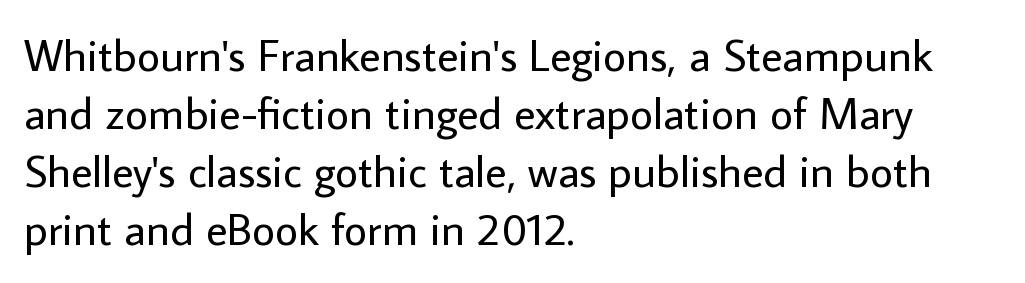
The image shows 45 px regular-weight sans-serif type, upright; set left-aligned, normal line spacing (1.29x), normal letter spacing, not underlined; low stroke contrast and a medium x-height.
